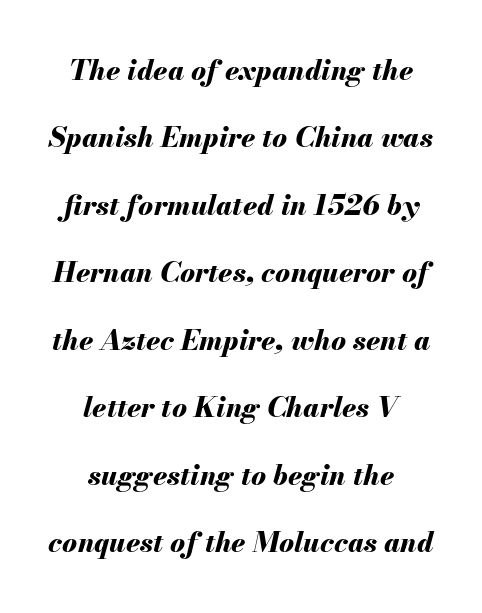
The image shows 28 px bold type, italic (leaning right); set centered, loose line spacing (2.41x), normal letter spacing, not underlined; medium stroke contrast and a small x-height.
